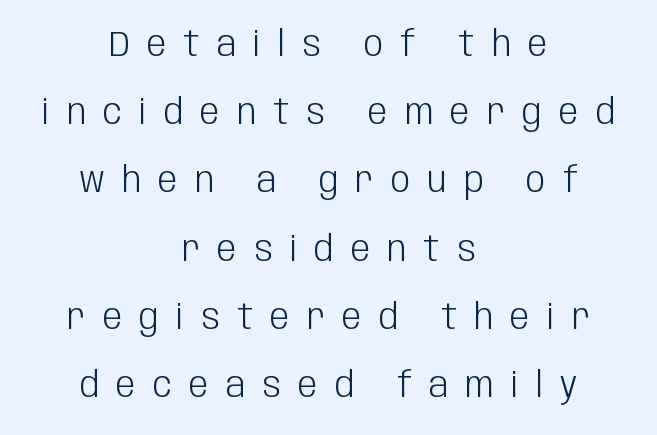
{"serif": "no", "italic": "no", "bold": "no", "weight": "light", "width": "condensed", "stroke_contrast": "low", "x_height": "large", "monospaced": "no", "underline": "no", "align": "center", "line_spacing": "loose", "line_spacing_ratio": 1.95, "letter_spacing": "wide", "letter_spacing_em": 0.49, "glyph_px": 35}
